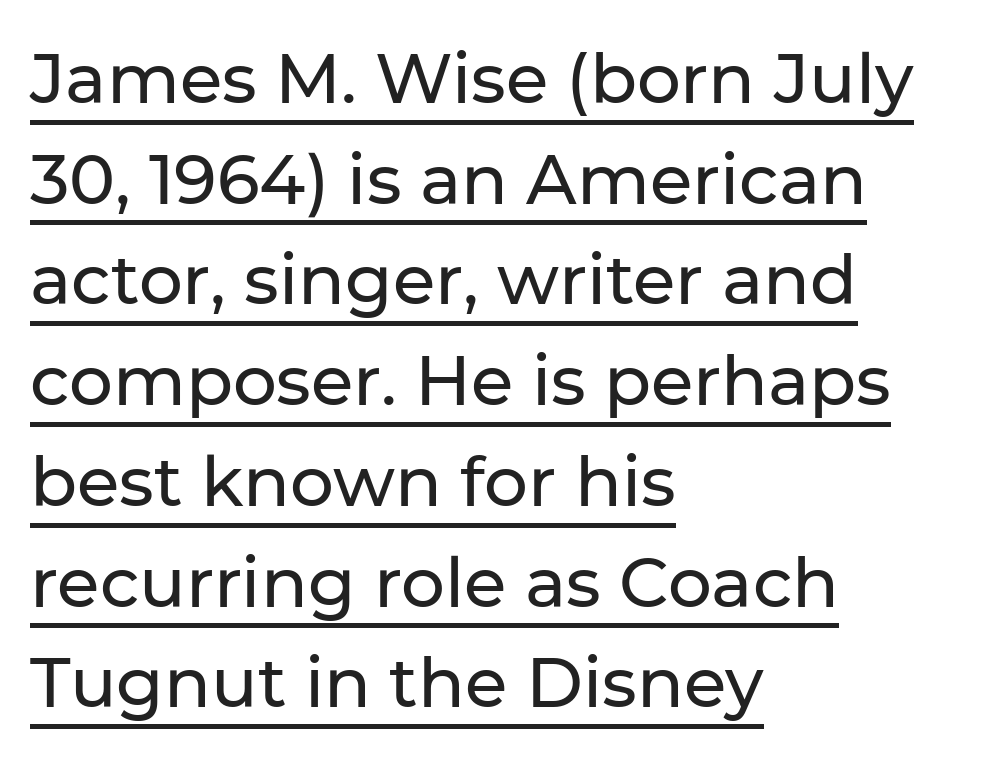
Q: Is the text italic (slanted)? A: No, it is upright.
Q: Is the typeface a serif or a sans-serif typeface? A: Sans-serif.
Q: Is the text underlined? A: Yes.
Q: How is the paragraph aligned? A: Left-aligned.
Q: Is the spacing between letters normal or unusually wide? A: Normal.
Q: Is the spacing between lines tight, normal or loose? A: Normal.
Q: Width (condensed, normal, or wide)? A: Normal.
Q: Stroke contrast? A: Low.
Q: x-height? A: Medium.
Q: Monospaced? A: No.
